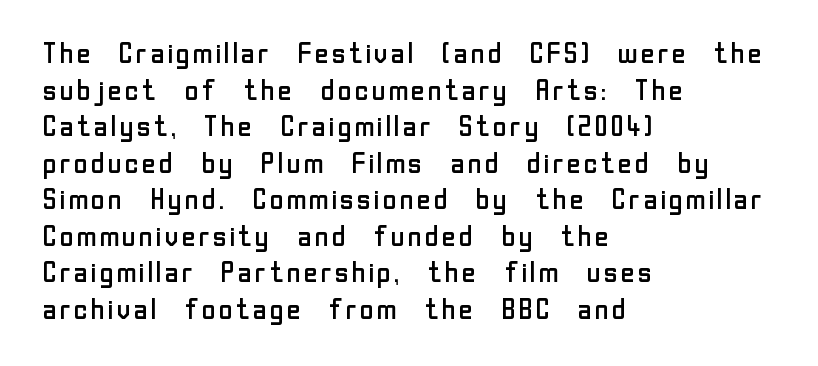
{"serif": "no", "italic": "no", "bold": "no", "weight": "regular", "width": "normal", "stroke_contrast": "low", "x_height": "medium", "monospaced": "no", "underline": "no", "align": "left", "line_spacing": "normal", "line_spacing_ratio": 1.26, "letter_spacing": "normal", "letter_spacing_em": 0.0, "glyph_px": 29}
